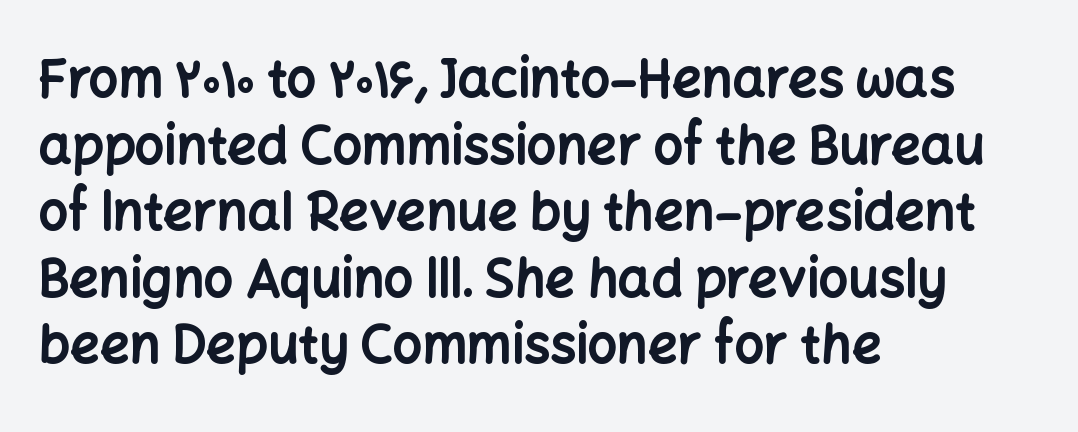
Q: Is the text bold? A: Yes.
Q: Is the text italic (slanted)? A: No, it is upright.
Q: Is the typeface a serif or a sans-serif typeface? A: Sans-serif.
Q: Is the text underlined? A: No.
Q: How is the paragraph aligned? A: Left-aligned.
Q: Is the spacing between letters normal or unusually wide? A: Normal.
Q: Is the spacing between lines tight, normal or loose? A: Normal.
Q: Width (condensed, normal, or wide)? A: Normal.
Q: Stroke contrast? A: Low.
Q: x-height? A: Medium.
Q: Monospaced? A: No.
